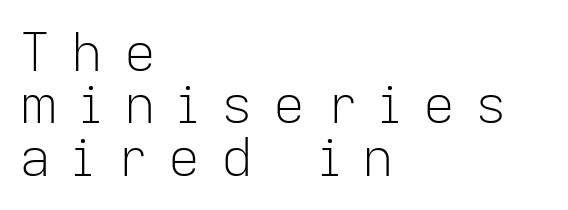
The lines are quadded left. The characters display no serif detailing; their extremities are plain. No heavy texture on the line: the type isn't bold. The passage shown has open, widely tracked lettering throughout.
